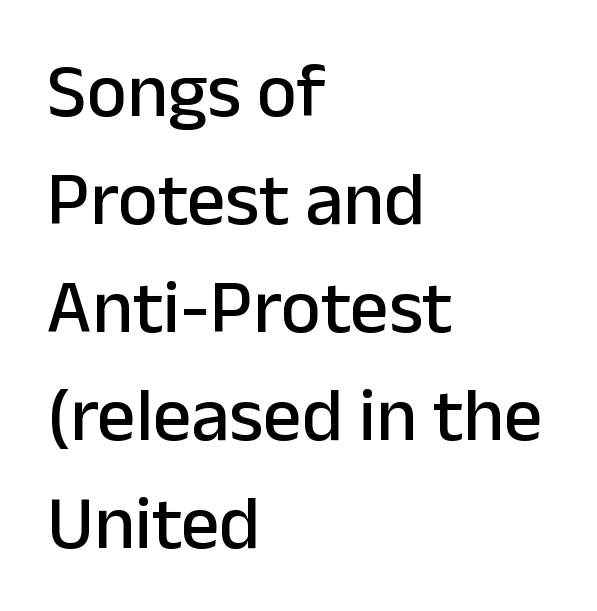
{"serif": "no", "italic": "no", "width": "normal", "stroke_contrast": "low", "x_height": "medium", "monospaced": "no", "underline": "no", "align": "left", "line_spacing": "normal", "line_spacing_ratio": 1.42, "letter_spacing": "normal", "letter_spacing_em": 0.0, "glyph_px": 76}
